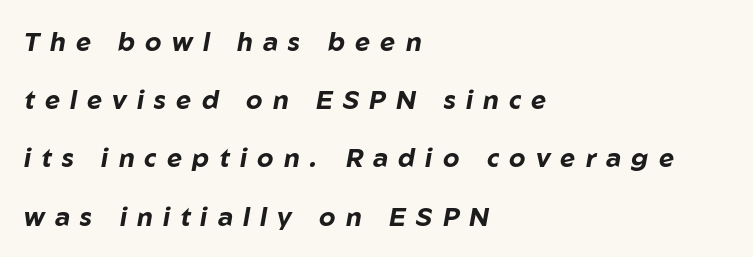
Q: Is the text bold? A: Yes.
Q: Is the text italic (slanted)? A: Yes, it leans right by about 10 degrees.
Q: Is the text underlined? A: No.
Q: How is the paragraph aligned? A: Left-aligned.
Q: Is the spacing between letters normal or unusually wide? A: Unusually wide.
Q: Is the spacing between lines tight, normal or loose? A: Loose.
